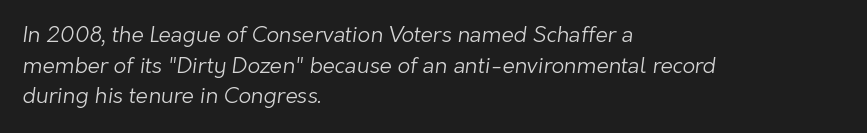
The image shows 22 px text type; set left-aligned, normal line spacing (1.39x), normal letter spacing, not underlined.
